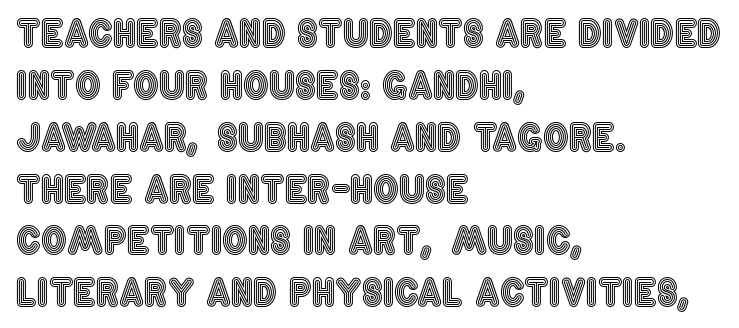
Q: Is the text italic (slanted)? A: No, it is upright.
Q: Is the text underlined? A: No.
Q: How is the paragraph aligned? A: Left-aligned.
Q: Is the spacing between letters normal or unusually wide? A: Normal.
Q: Is the spacing between lines tight, normal or loose? A: Normal.
Q: Width (condensed, normal, or wide)? A: Condensed.
Q: x-height? A: Large.
Q: Monospaced? A: No.
